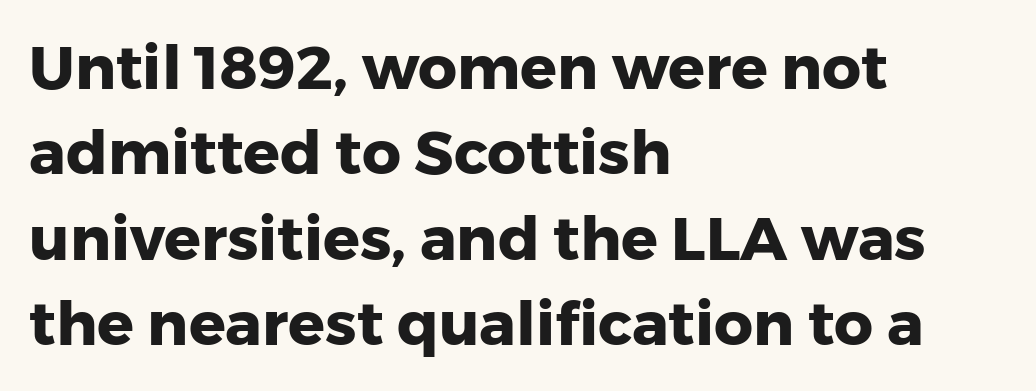
The area under the type is left untouched. Letterform terminals end flat and unadorned throughout the passage. The rendering uses a moderate line-height, typical for paragraphs. A dark, heavy texture on the line: the type is bold. A typesetter would call this proportional, since set widths differ per character.
